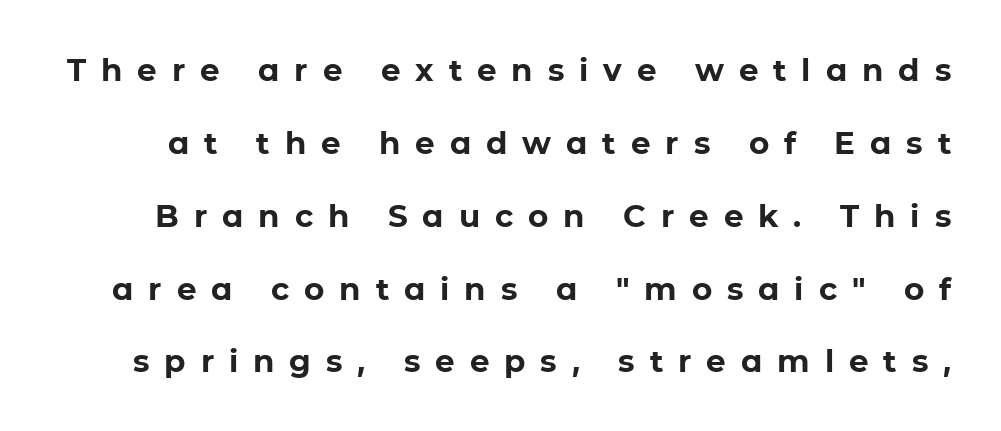
The line-height multiplier appears high, well above default. The rendering uses natural spacing where letterforms have individual widths. No italicization has been applied; the sample stays upright. In terms of letterspacing, this is a distinctly airy, spread setting. The baseline area is clear.
